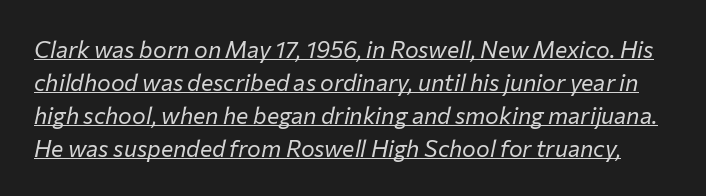
{"italic": "yes", "lean": "right", "slant_degrees": 12, "bold": "no", "underline": "yes", "line_spacing": "normal", "line_spacing_ratio": 1.43, "letter_spacing": "normal", "letter_spacing_em": 0.0, "glyph_px": 23}
